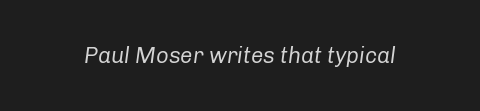
The letterforms sit shoulder to shoulder at normal distance. Each row of text sits above clean, open space. Posture: slanted. Weight: regular or lighter.
